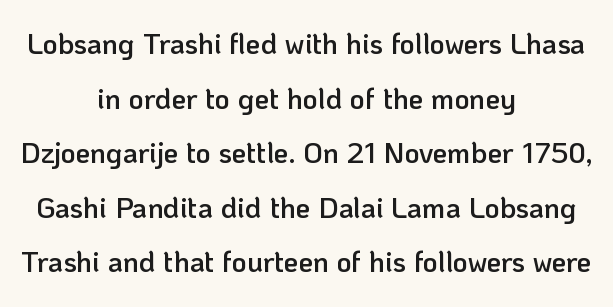
Q: Is the text bold? A: Semi-bold.
Q: Is the text italic (slanted)? A: No, it is upright.
Q: Is the typeface a serif or a sans-serif typeface? A: Sans-serif.
Q: Is the text underlined? A: No.
Q: How is the paragraph aligned? A: Centered.
Q: Is the spacing between letters normal or unusually wide? A: Normal.
Q: Width (condensed, normal, or wide)? A: Normal.
Q: Stroke contrast? A: Low.
Q: x-height? A: Medium.
Q: Monospaced? A: No.
